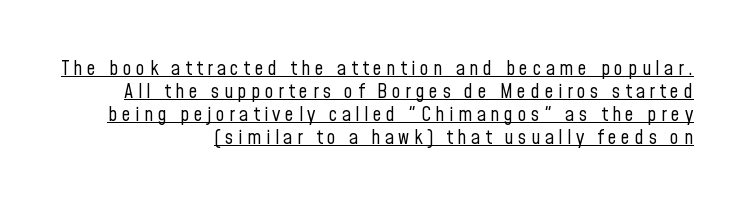
Q: Is the text bold? A: No.
Q: Is the text italic (slanted)? A: No, it is upright.
Q: Is the text underlined? A: Yes.
Q: How is the paragraph aligned? A: Right-aligned.
Q: Is the spacing between letters normal or unusually wide? A: Unusually wide.
Q: Is the spacing between lines tight, normal or loose? A: Tight.
